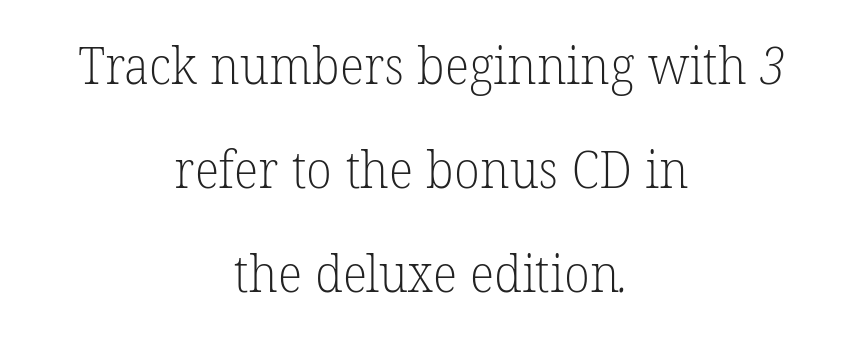
{"serif": "yes", "bold": "no", "weight": "light", "width": "normal", "stroke_contrast": "low", "x_height": "medium", "monospaced": "no", "underline": "no", "align": "center", "line_spacing": "loose", "line_spacing_ratio": 2.0, "letter_spacing": "normal", "letter_spacing_em": 0.0, "glyph_px": 52}
